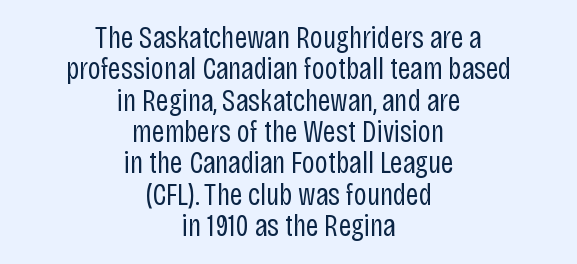
{"serif": "no", "italic": "no", "bold": "no", "weight": "regular", "width": "condensed", "stroke_contrast": "low", "x_height": "large", "monospaced": "no", "underline": "no", "align": "center", "line_spacing": "tight", "line_spacing_ratio": 1.01, "letter_spacing": "normal", "letter_spacing_em": 0.0, "glyph_px": 31}
